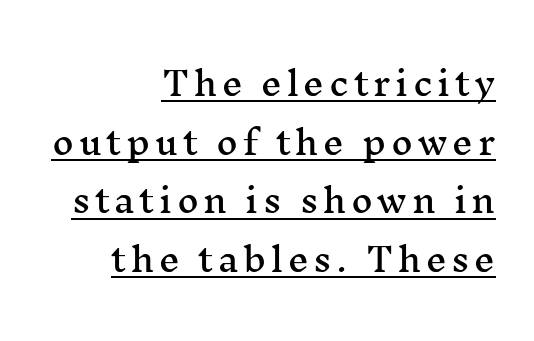
The sample's only ornament is a line tracing under the words. Serifs: yes, visible at the terminals of the letterforms. The passage shown is typed in a proportional face where columns would drift. The type sits square on the baseline with zero lean. The paragraph has a hard right edge and a soft left edge.
